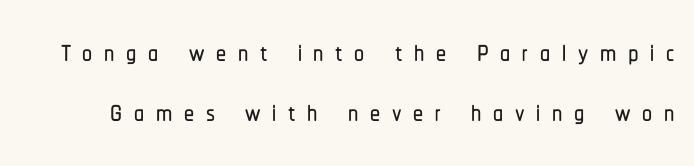
What kind of face is this? One without serifs — a sans. Horizontal bands of white between lines are of average thickness. Ordinary non-slanted type is in use. Words float on clear page, feet unadorned. The tracking reads as deliberately expanded to a designer's eye. The face used here is proportionally spaced, like ordinary book or web type.
